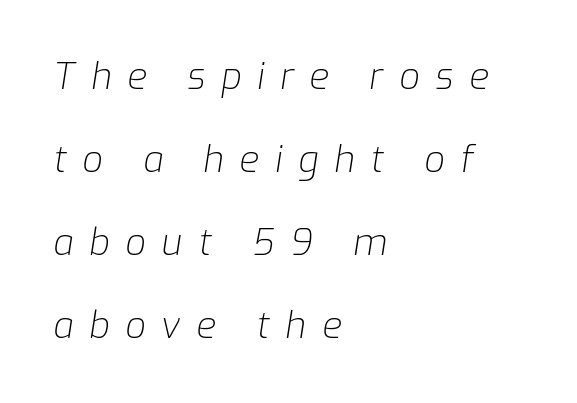
In terms of letterspacing, this is a distinctly airy, spread setting. The lines are spread far apart with generous leading. Check the space under the baseline: it is left empty. The rendering applies a slant to the glyphs. Each line starts at the same left margin while the right side varies. Proportional: the letters do not fall into vertical columns.
